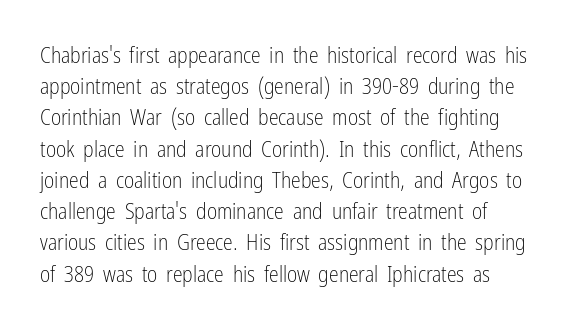
Any mark beneath the type? The region is blank. Think standard paragraph weight, or any step lighter than that. This sample uses an upright cut, with every glyph sitting square on the baseline. The gaps between neighbouring characters are ordinary and unremarkable. Each new line begins a customary step beneath the previous one.
